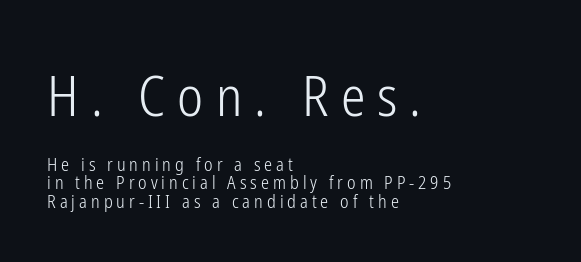
{"serif": "no", "italic": "no", "bold": "no", "weight": "light", "width": "condensed", "stroke_contrast": "low", "x_height": "medium", "monospaced": "no", "underline": "no", "align": "left", "line_spacing": "tight", "line_spacing_ratio": 1.03, "letter_spacing": "wide", "letter_spacing_em": 0.22, "larger_block": "first", "size_ratio": 3.06, "glyph_px": 55}
